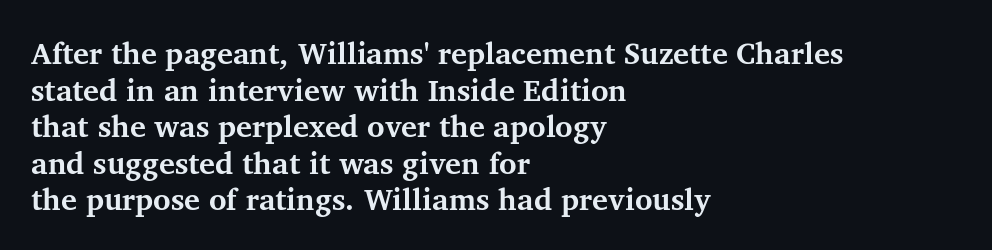
The image shows 30 px bold serif type, upright; set left-aligned, line spacing 1.22x, normal letter spacing, not underlined; medium stroke contrast and a medium x-height.
